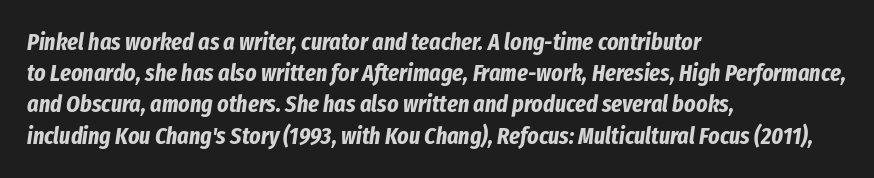
Q: Is the text bold? A: Yes.
Q: Is the text italic (slanted)? A: Yes, it leans right by about 8 degrees.
Q: Is the text underlined? A: No.
Q: How is the paragraph aligned? A: Left-aligned.
Q: Is the spacing between letters normal or unusually wide? A: Normal.
Q: Is the spacing between lines tight, normal or loose? A: Normal.
